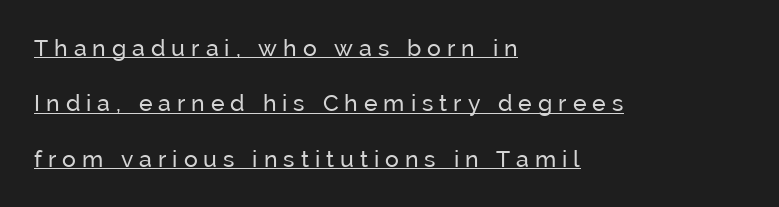
{"italic": "no", "bold": "no", "underline": "yes", "align": "left", "line_spacing": "loose", "line_spacing_ratio": 2.41, "letter_spacing": "wide", "letter_spacing_em": 0.26, "glyph_px": 23}
